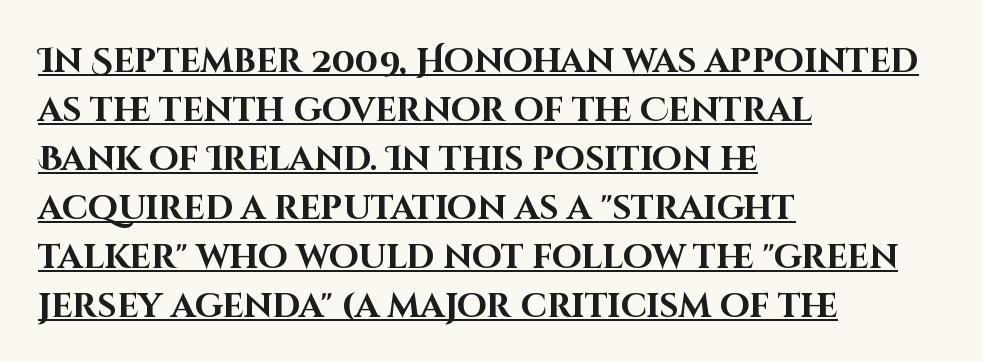
{"serif": "no", "italic": "no", "bold": "yes", "weight": "bold", "width": "normal", "stroke_contrast": "high", "x_height": "large", "monospaced": "no", "underline": "yes", "align": "left", "line_spacing": "normal", "line_spacing_ratio": 1.44, "letter_spacing": "normal", "letter_spacing_em": 0.0, "glyph_px": 34}
